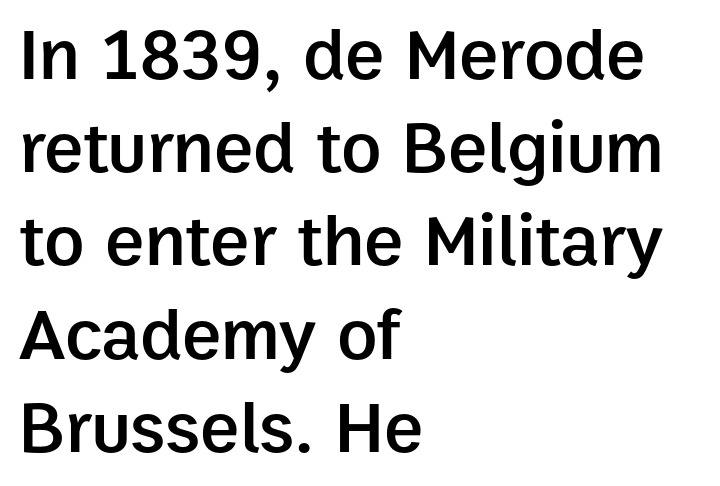
The image shows 74 px semibold sans-serif type, upright; set left-aligned, normal line spacing (1.26x), normal letter spacing, not underlined; low stroke contrast and a medium x-height.
